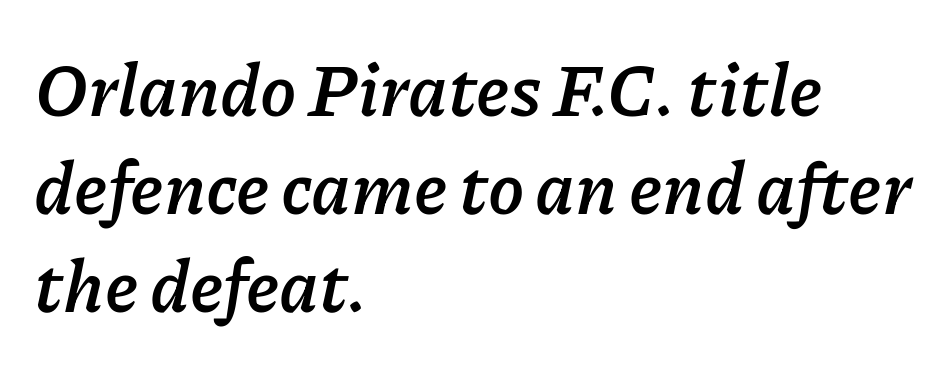
Compared with ordinary roman type, these characters are visibly tilted. You'd pick this weight for a headline — it's a proper bold. The paragraph has a hard left edge and a soft right edge. Each new line begins a customary step beneath the previous one. Think of a printed novel: that variable character pitch is what you see here. Short note: letters normally spaced.
